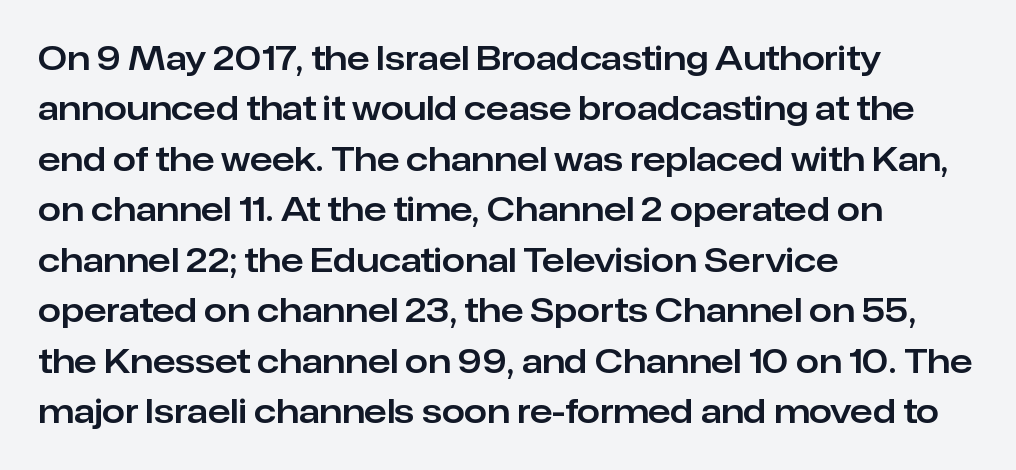
The rendering uses natural spacing where letterforms have individual widths. Honestly, there is no underline to notice here at all. Tracking here is standard; glyphs follow each other at the usual distance. The lettering stays uniformly vertical, giving the passage a roman look. Is there much room between lines? A standard amount, neither cramped nor airy. The lines in this sample share a left origin and differ only in where they stop.
